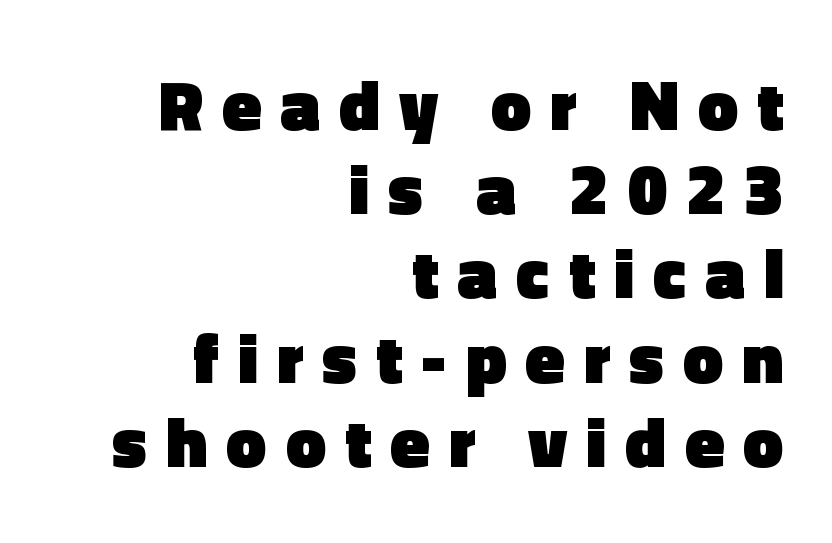
Every character sits straight up, as roman type does. Here the designer chose a conventional face with non-uniform glyph widths. In CSS terms this would be text-align: right. The face used here is a sans, in the tradition of grotesques and geometrics. Strong, thick strokes mark this as bold type. Unmarked baselines from the first word to the last.
